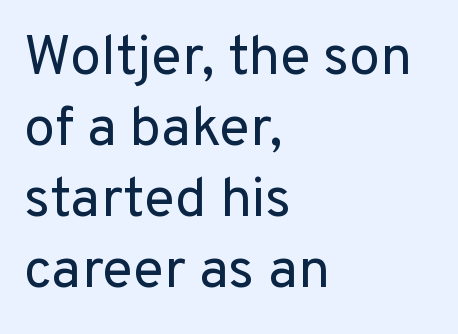
Q: Is the text bold? A: No.
Q: Is the text italic (slanted)? A: No, it is upright.
Q: Is the typeface a serif or a sans-serif typeface? A: Sans-serif.
Q: Is the text underlined? A: No.
Q: How is the paragraph aligned? A: Left-aligned.
Q: Is the spacing between letters normal or unusually wide? A: Normal.
Q: Is the spacing between lines tight, normal or loose? A: Normal.
Q: Width (condensed, normal, or wide)? A: Normal.
Q: Stroke contrast? A: Low.
Q: x-height? A: Medium.
Q: Monospaced? A: No.
